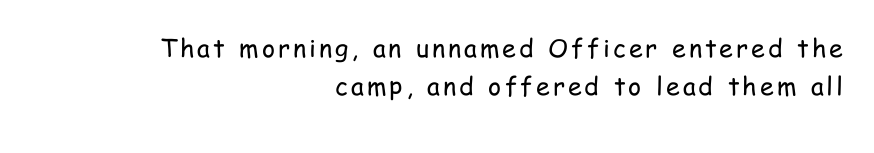
{"italic": "no", "bold": "no", "underline": "no", "align": "right", "line_spacing": "normal", "line_spacing_ratio": 1.54, "glyph_px": 25}
